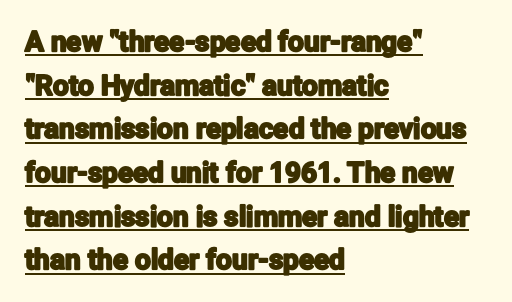
{"serif": "no", "italic": "no", "width": "condensed", "stroke_contrast": "low", "x_height": "medium", "monospaced": "no", "underline": "yes", "align": "left", "line_spacing": "normal", "line_spacing_ratio": 1.56, "letter_spacing": "normal", "letter_spacing_em": 0.0, "glyph_px": 28}
